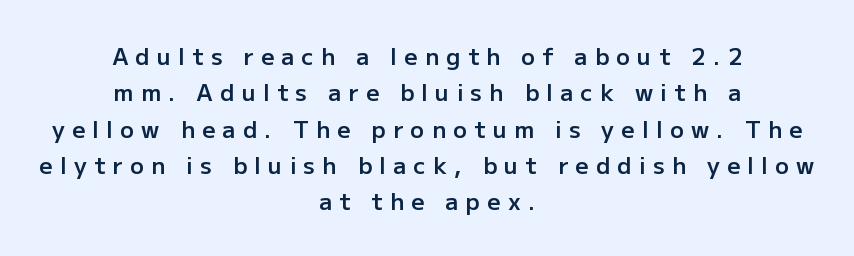
The image shows 23 px text type, upright; set centered, normal line spacing (1.58x), unusually wide letter spacing (+0.32 em), not underlined.
